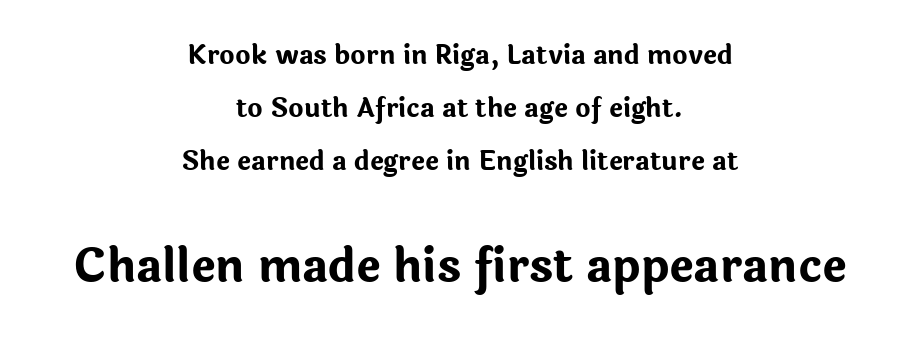
Q: Is the text bold? A: Yes.
Q: Is the text italic (slanted)? A: No, it is upright.
Q: Is the typeface a serif or a sans-serif typeface? A: Sans-serif.
Q: Is the text underlined? A: No.
Q: How is the paragraph aligned? A: Centered.
Q: Is the spacing between letters normal or unusually wide? A: Normal.
Q: Is the spacing between lines tight, normal or loose? A: Loose.
Q: Which block of text is set in a larger size, the first (top) or the second (bottom)? A: The second (bottom) one.
Q: Width (condensed, normal, or wide)? A: Normal.
Q: Stroke contrast? A: Low.
Q: x-height? A: Medium.
Q: Monospaced? A: No.
